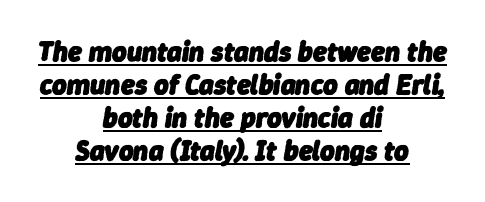
Q: Is the text bold? A: Yes.
Q: Is the text italic (slanted)? A: Yes, it leans right by about 9 degrees.
Q: Is the text underlined? A: Yes.
Q: How is the paragraph aligned? A: Centered.
Q: Is the spacing between letters normal or unusually wide? A: Normal.
Q: Width (condensed, normal, or wide)? A: Normal.
Q: Stroke contrast? A: Low.
Q: x-height? A: Medium.
Q: Monospaced? A: No.
